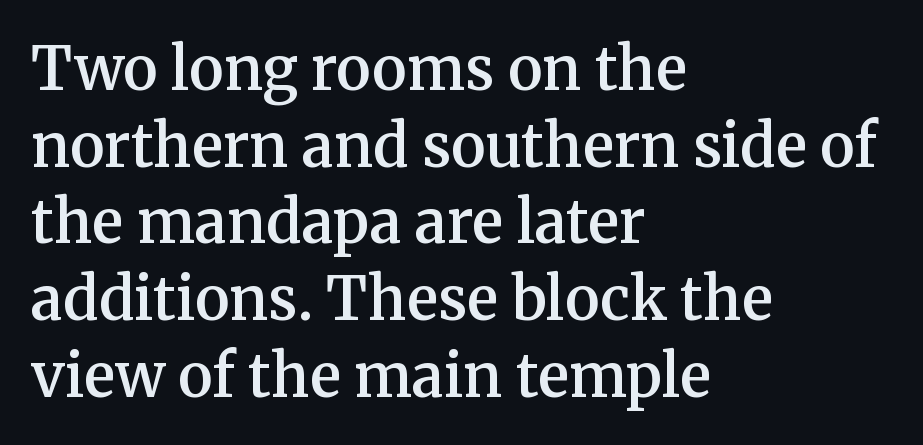
Q: Is the text bold? A: Semi-bold.
Q: Is the text italic (slanted)? A: No, it is upright.
Q: Is the typeface a serif or a sans-serif typeface? A: Serif.
Q: Is the text underlined? A: No.
Q: How is the paragraph aligned? A: Left-aligned.
Q: Is the spacing between letters normal or unusually wide? A: Normal.
Q: Is the spacing between lines tight, normal or loose? A: Normal.
Q: Width (condensed, normal, or wide)? A: Normal.
Q: Stroke contrast? A: Medium.
Q: x-height? A: Medium.
Q: Monospaced? A: No.
